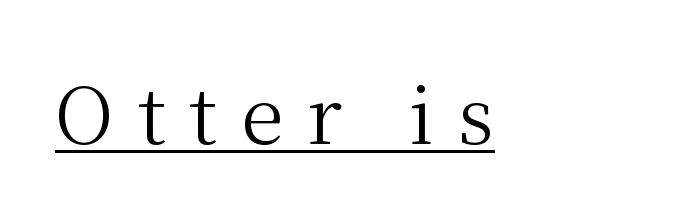
The letters carry serifs — small finishing strokes at the ends of their stems. Each line of the rendering has a horizontal stroke beneath the glyphs. The font's upright variant was chosen for this text. Here the designer chose a conventional face with non-uniform glyph widths. Short note: letters widely spaced. This is not heavy type; no bold has been used.
